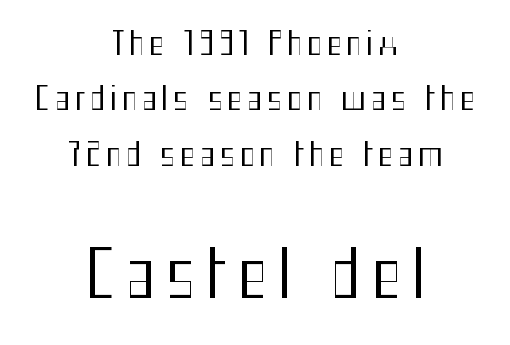
The strokes carry an ordinary text weight at most. Think of a printed novel: that variable character pitch is what you see here. Has an underline been added? It has not. The letters in the lower block stand taller than those in the block above.
